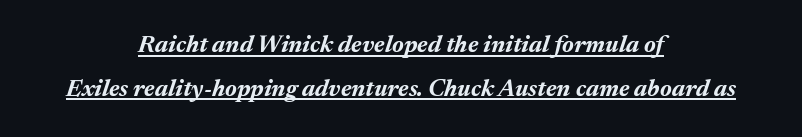
Weight: bold. In terms of letterspacing, this is plain default setting. There's an unmistakable incline to the writing here. Each line of the rendering has a horizontal stroke beneath the glyphs. Layout note: lines centered.
